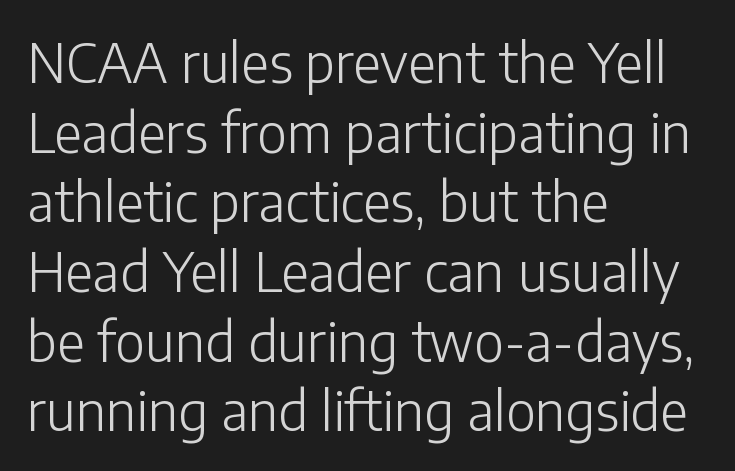
Each letter keeps its own natural width here, so spacing adapts to shape. No heavy texture on the line: the type isn't bold. The leading is moderate, giving the passage an even texture. A clean baseline with only descenders dipping below it. Type style note: lacks serifs.
